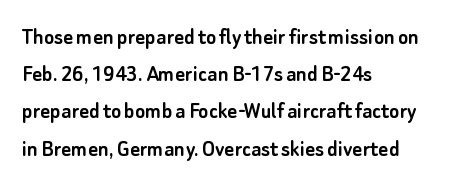
Interline gaps are of average width in this sample. The letters stand upright; this is a roman face. The face used here is rendered with its standard letterfit. Leftover space on each line is placed entirely after the last word. Beneath every word, the page is bare.
